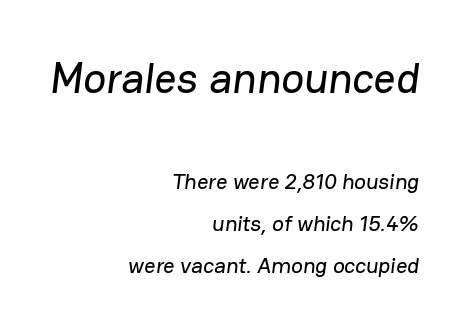
The image shows 43 px sans-serif type; set right-aligned, loose line spacing (1.92x), normal letter spacing, not underlined; the first (top) block is 1.95x larger; low stroke contrast and a medium x-height.
